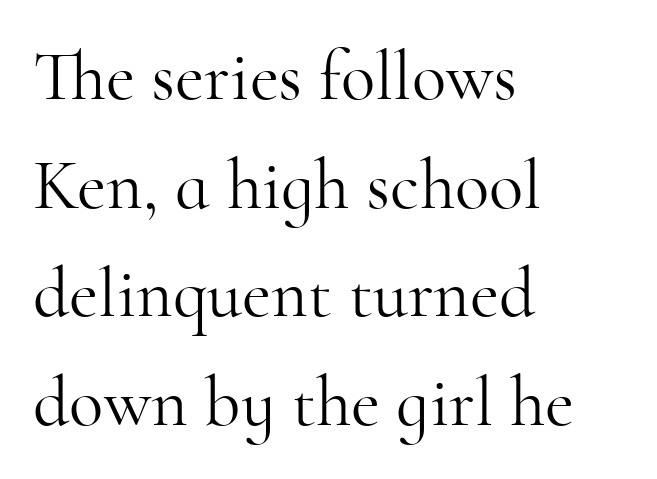
The image shows 71 px light serif type, upright; set left-aligned, normal line spacing (1.53x), normal letter spacing, not underlined; high stroke contrast and a small x-height.
